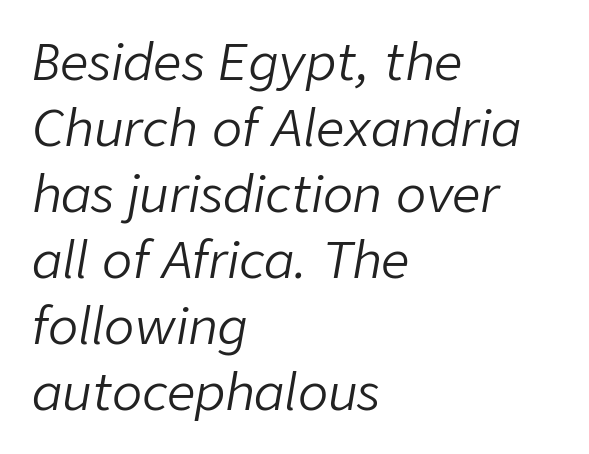
The image shows 50 px light type, italic (leaning right); set left-aligned, normal line spacing (1.32x), normal letter spacing, not underlined; low stroke contrast and a medium x-height.
